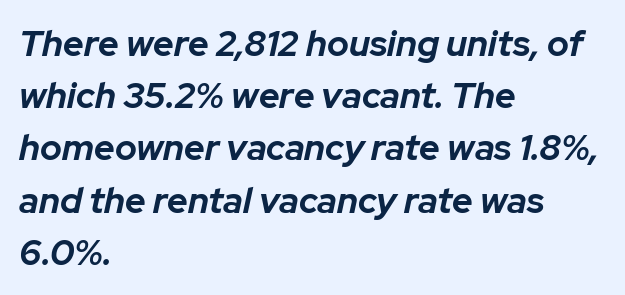
Q: Is the text bold? A: Yes.
Q: Is the text italic (slanted)? A: Yes, it leans right by about 12 degrees.
Q: Is the text underlined? A: No.
Q: How is the paragraph aligned? A: Left-aligned.
Q: Is the spacing between letters normal or unusually wide? A: Normal.
Q: Is the spacing between lines tight, normal or loose? A: Normal.
Q: Width (condensed, normal, or wide)? A: Normal.
Q: Stroke contrast? A: Low.
Q: x-height? A: Medium.
Q: Monospaced? A: No.
